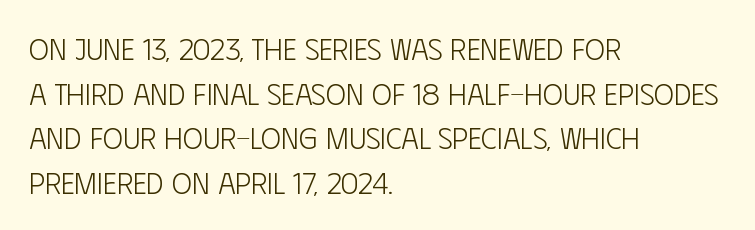
The image shows 30 px light, condensed sans-serif type, upright; set left-aligned, normal line spacing (1.49x), normal letter spacing, not underlined; low stroke contrast and a large x-height.
